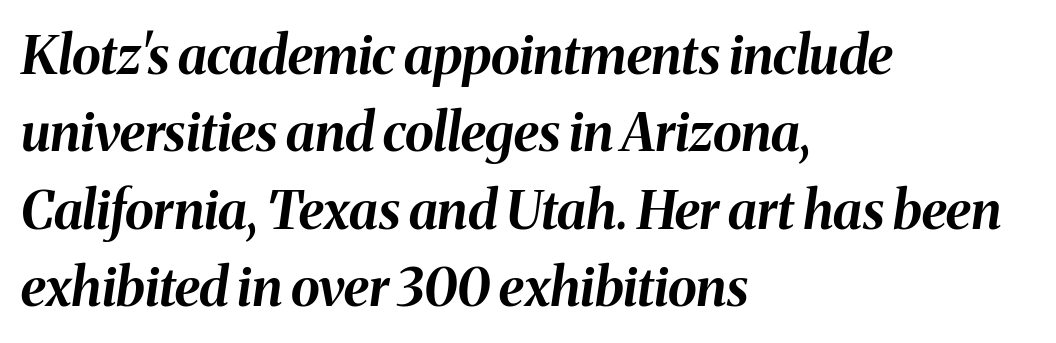
{"italic": "yes", "lean": "right", "slant_degrees": 8, "bold": "yes", "weight": "bold", "width": "normal", "stroke_contrast": "medium", "x_height": "medium", "monospaced": "no", "underline": "no", "align": "left", "line_spacing": "normal", "line_spacing_ratio": 1.46, "letter_spacing": "normal", "letter_spacing_em": 0.0, "glyph_px": 53}
